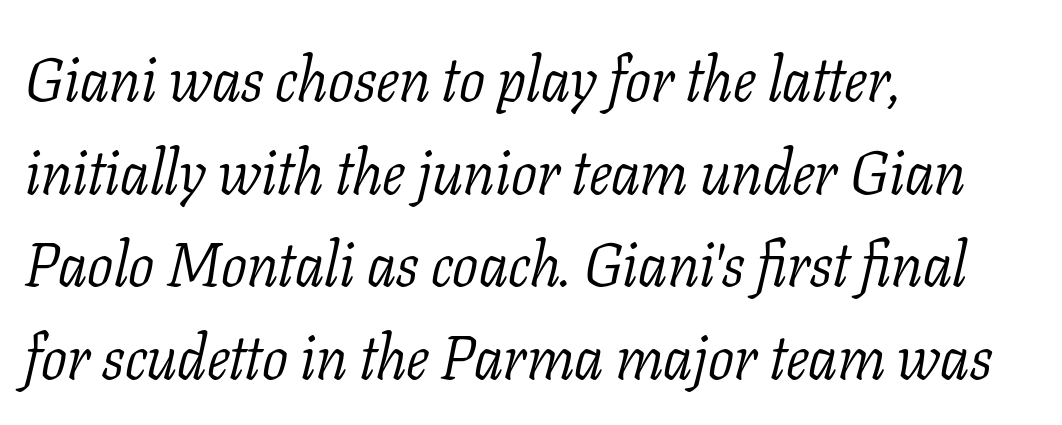
The image shows 61 px light serif type, italic (leaning right); set left-aligned, normal line spacing (1.52x), normal letter spacing, not underlined; low stroke contrast and a medium x-height.
